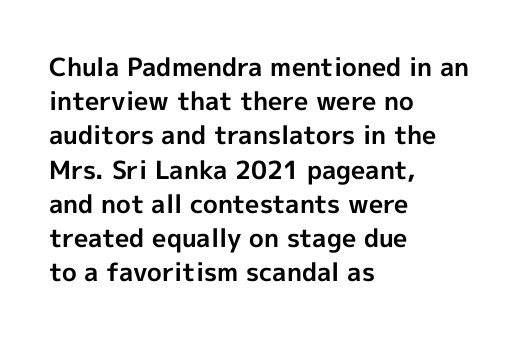
The image shows 25 px bold type, upright; set left-aligned, normal line spacing (1.37x), normal letter spacing, not underlined.
